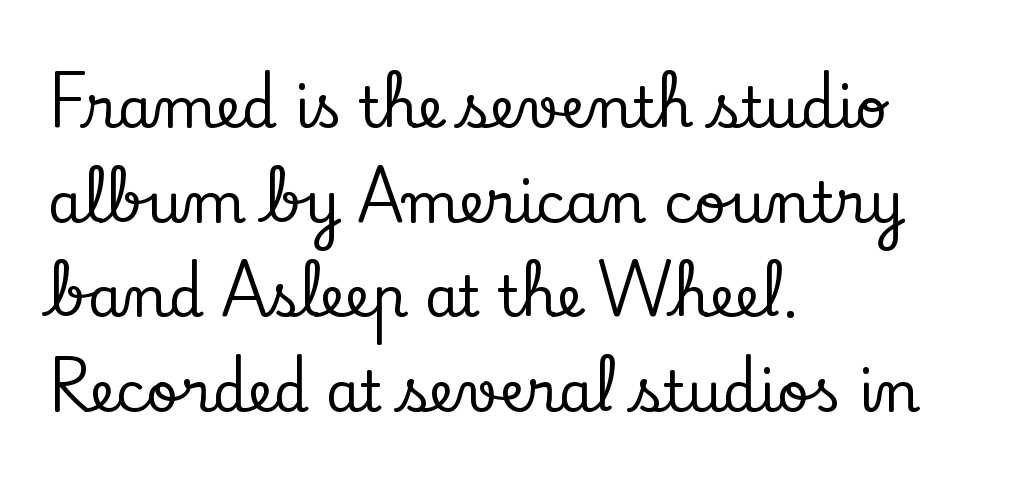
{"italic": "no", "width": "normal", "stroke_contrast": "low", "x_height": "small", "monospaced": "no", "underline": "no", "align": "left", "line_spacing": "normal", "line_spacing_ratio": 1.69, "letter_spacing": "normal", "letter_spacing_em": 0.0, "glyph_px": 56}
